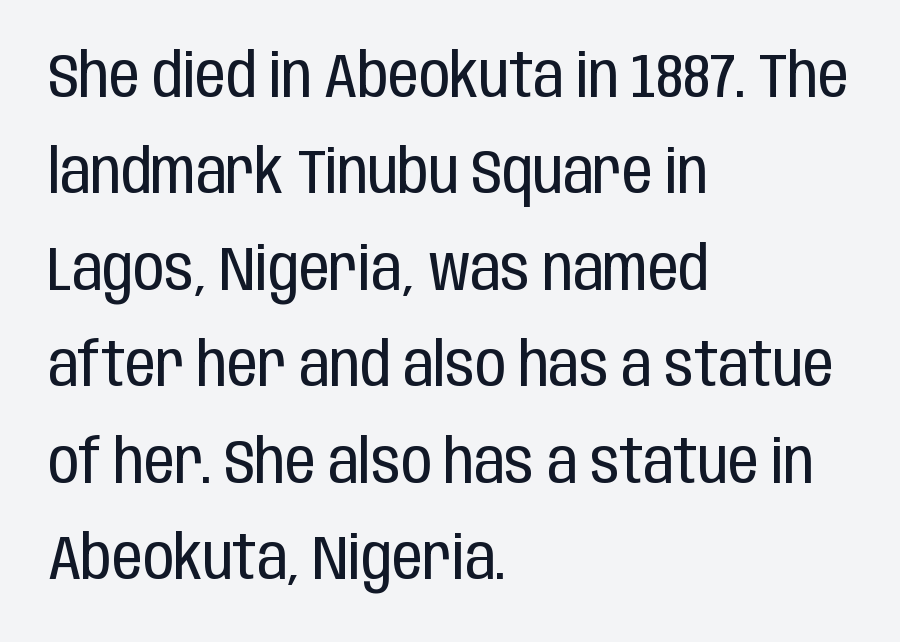
These lines sit exactly where default settings would place them. All the whitespace from short lines collects on the right. You could call the tracking neutral — neither tight nor loose. Italic? Not at all — the glyphs are vertical.
